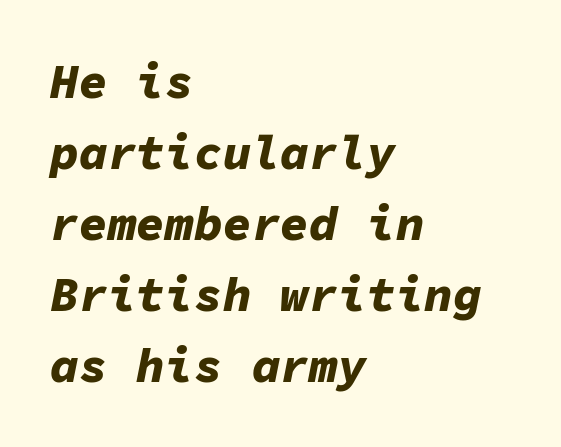
{"italic": "yes", "lean": "right", "slant_degrees": 11, "bold": "yes", "weight": "bold", "width": "normal", "stroke_contrast": "low", "x_height": "medium", "monospaced": "yes", "underline": "no", "align": "left", "line_spacing": "normal", "line_spacing_ratio": 1.48, "letter_spacing": "normal", "letter_spacing_em": 0.0, "glyph_px": 48}
